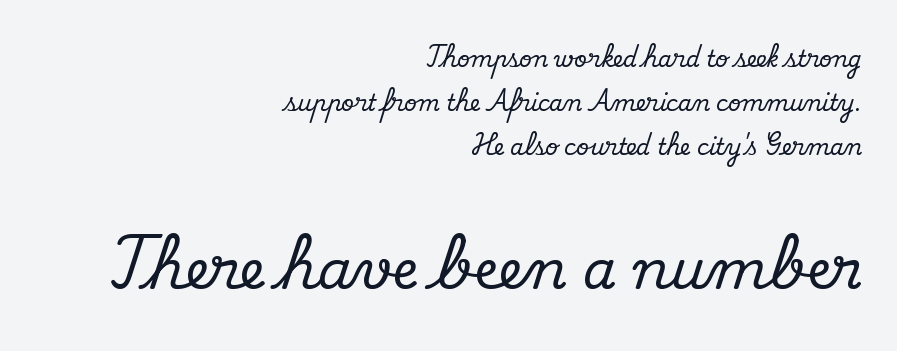
{"serif": "yes", "width": "normal", "stroke_contrast": "medium", "x_height": "small", "monospaced": "no", "underline": "no", "align": "right", "line_spacing": "loose", "line_spacing_ratio": 1.99, "letter_spacing": "normal", "letter_spacing_em": 0.0, "larger_block": "second", "size_ratio": 2.45, "glyph_px": 54}
